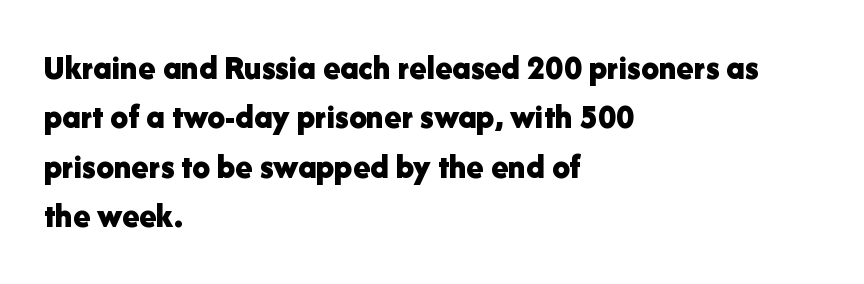
The image shows 35 px bold sans-serif type, upright; set left-aligned, normal line spacing (1.41x), normal letter spacing, not underlined; low stroke contrast and a medium x-height.
